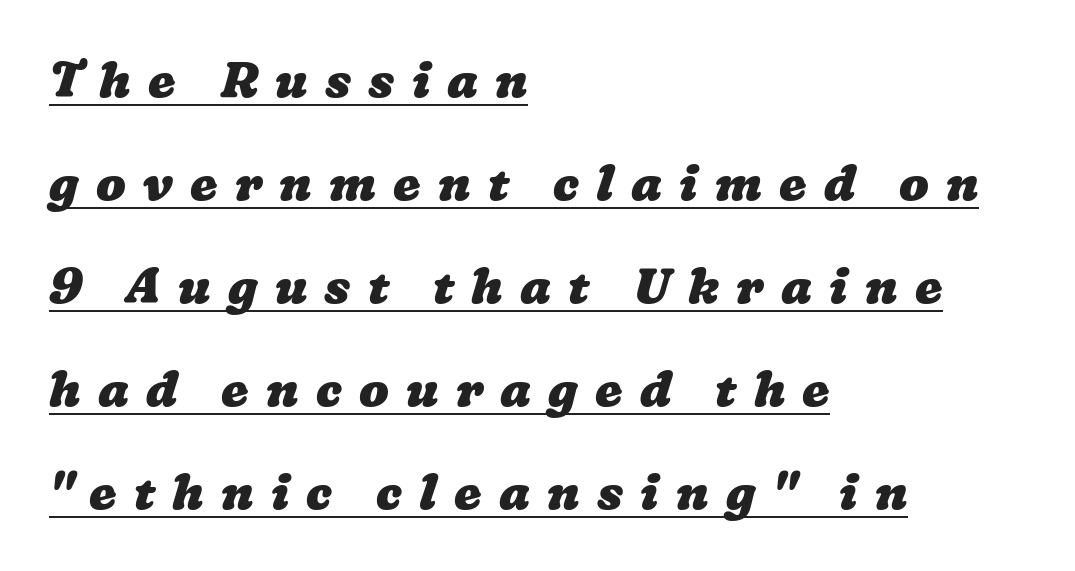
{"bold": "yes", "weight": "heavy", "width": "wide", "stroke_contrast": "low", "x_height": "medium", "monospaced": "no", "underline": "yes", "align": "left", "line_spacing": "loose", "line_spacing_ratio": 2.1, "letter_spacing": "wide", "letter_spacing_em": 0.35, "glyph_px": 49}
